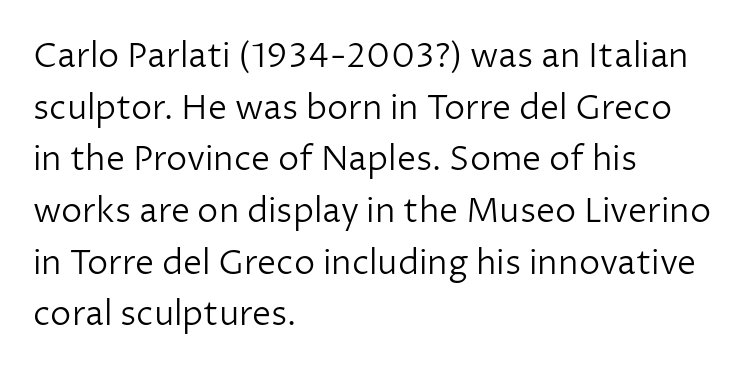
The letters sit at their default tracking, neither squeezed nor spread. The letters carry no serifs — their stems end cleanly without finishing strokes. These lines are rendered in a variable-pitch font. Compared with typical paragraphs, the rows here are spaced about the same.
